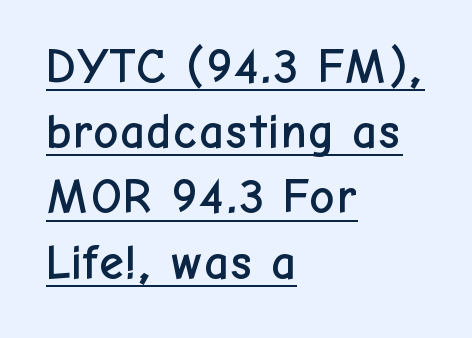
Q: Is the text italic (slanted)? A: No, it is upright.
Q: Is the typeface a serif or a sans-serif typeface? A: Sans-serif.
Q: Is the text underlined? A: Yes.
Q: How is the paragraph aligned? A: Left-aligned.
Q: Is the spacing between letters normal or unusually wide? A: Normal.
Q: Is the spacing between lines tight, normal or loose? A: Normal.
Q: Width (condensed, normal, or wide)? A: Normal.
Q: Stroke contrast? A: Low.
Q: x-height? A: Medium.
Q: Monospaced? A: No.
